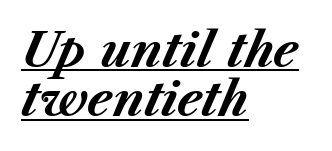
Left-aligned paragraph, ragged on the right. The rendering applies a slant to the glyphs. The horizontal fit of the characters is conventional and even. Think of a printed novel: that variable character pitch is what you see here. The block of text is dense from top to bottom, with scant space between rows.
